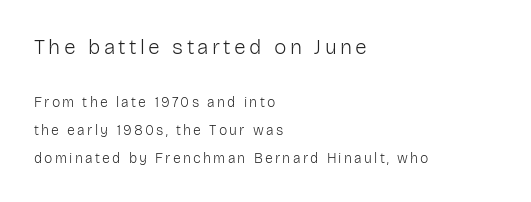
{"italic": "no", "bold": "no", "underline": "no", "align": "left", "line_spacing": "loose", "line_spacing_ratio": 2.01, "larger_block": "first", "size_ratio": 1.5, "glyph_px": 21}
